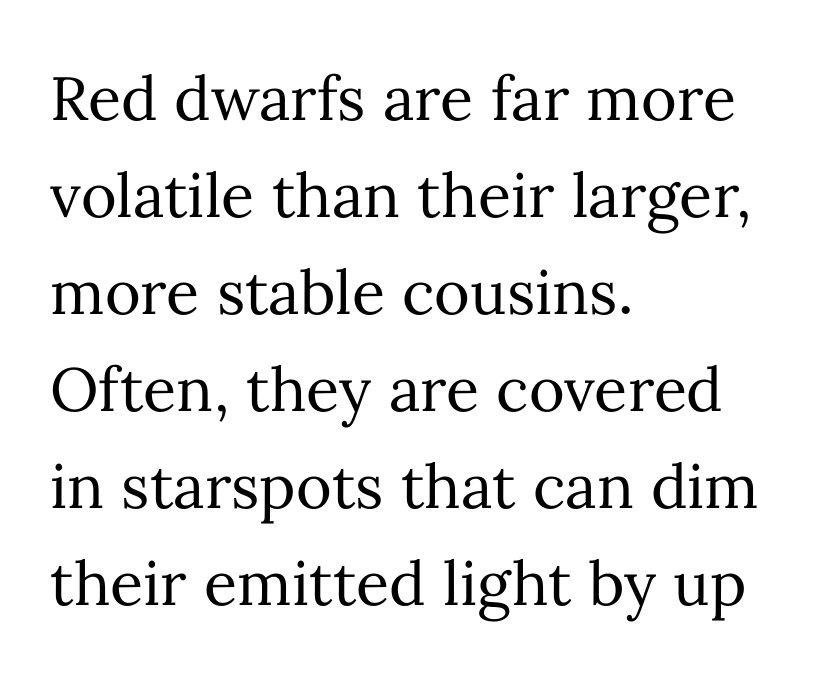
The image shows 61 px regular-weight type, upright; set left-aligned, normal line spacing (1.59x), normal letter spacing, not underlined; medium stroke contrast and a medium x-height.
